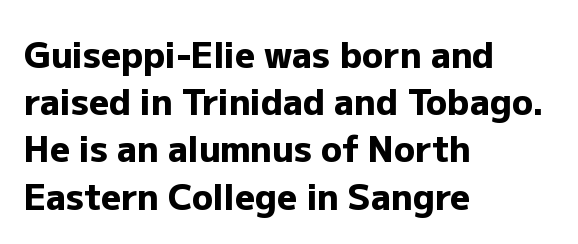
{"serif": "no", "italic": "no", "bold": "yes", "weight": "heavy", "width": "normal", "stroke_contrast": "low", "x_height": "medium", "monospaced": "no", "underline": "no", "align": "left", "line_spacing": "normal", "line_spacing_ratio": 1.35, "letter_spacing": "normal", "letter_spacing_em": 0.0, "glyph_px": 35}
